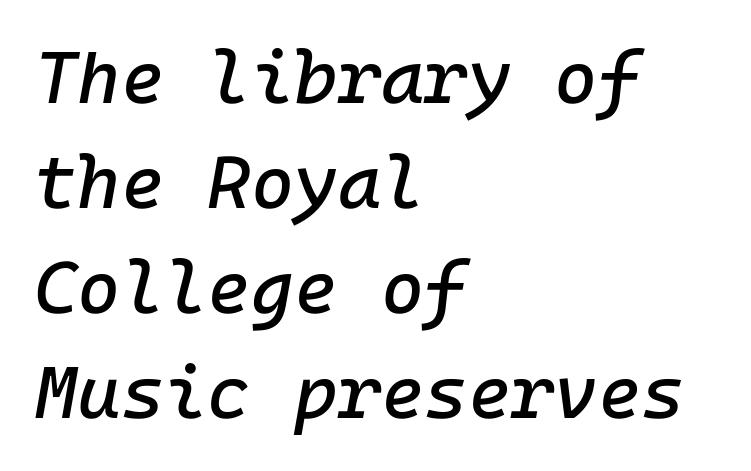
{"italic": "yes", "lean": "right", "slant_degrees": 10, "width": "normal", "stroke_contrast": "low", "x_height": "medium", "underline": "no", "align": "left", "line_spacing": "normal", "line_spacing_ratio": 1.42, "letter_spacing": "normal", "letter_spacing_em": 0.0, "glyph_px": 74}
